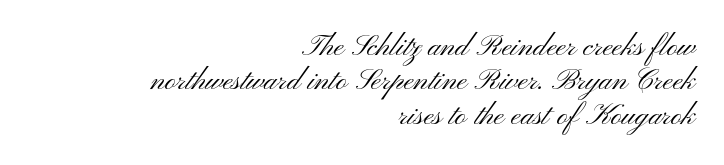
The image shows 30 px light, wide sans-serif type; set right-aligned, tight line spacing (1.15x), normal letter spacing, not underlined; medium stroke contrast and a small x-height.
